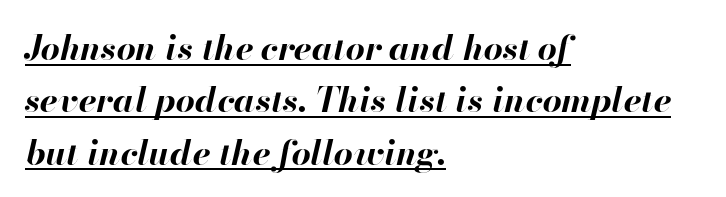
The image shows 34 px bold type, italic (leaning right); set left-aligned, normal line spacing (1.54x), normal letter spacing, underlined; high stroke contrast and a small x-height.
